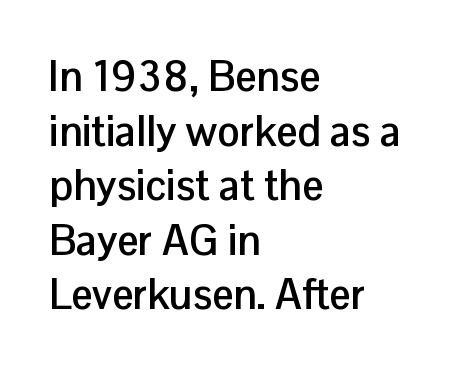
{"serif": "no", "italic": "no", "bold": "yes", "weight": "semibold", "width": "normal", "stroke_contrast": "low", "x_height": "medium", "monospaced": "no", "underline": "no", "align": "left", "line_spacing": "normal", "line_spacing_ratio": 1.3, "letter_spacing": "normal", "letter_spacing_em": 0.0, "glyph_px": 42}
